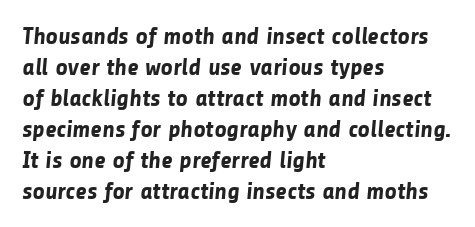
Q: Is the text bold? A: Yes.
Q: Is the text underlined? A: No.
Q: How is the paragraph aligned? A: Left-aligned.
Q: Is the spacing between letters normal or unusually wide? A: Normal.
Q: Is the spacing between lines tight, normal or loose? A: Normal.
